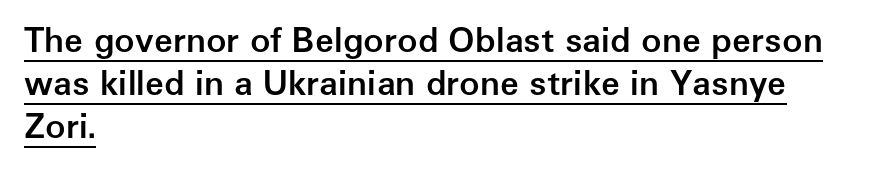
{"serif": "no", "italic": "no", "bold": "semi", "weight": "semibold", "width": "normal", "stroke_contrast": "low", "x_height": "medium", "monospaced": "no", "underline": "yes", "align": "left", "line_spacing": "normal", "line_spacing_ratio": 1.27, "letter_spacing": "normal", "letter_spacing_em": 0.0, "glyph_px": 34}
